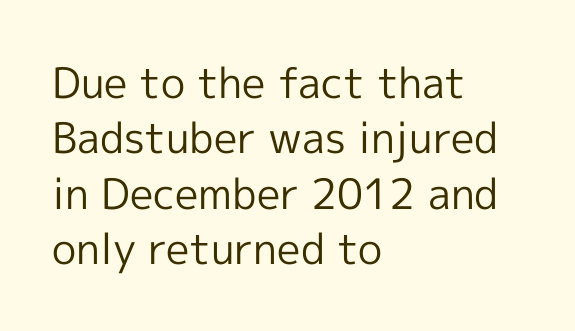
The face used here is proportionally spaced, like ordinary book or web type. Short note: letters normally spaced. When letters stand straight like this, we call the style roman or upright. The designer went with a sans here, leaving each stem footless.
